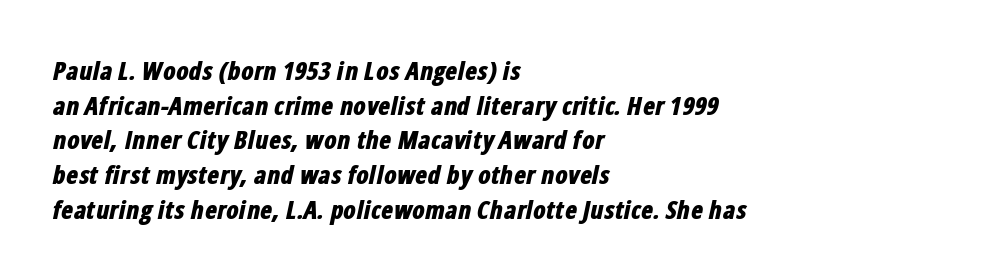
The image shows 25 px bold type, italic (leaning right); set left-aligned, normal line spacing (1.39x), normal letter spacing, not underlined.
